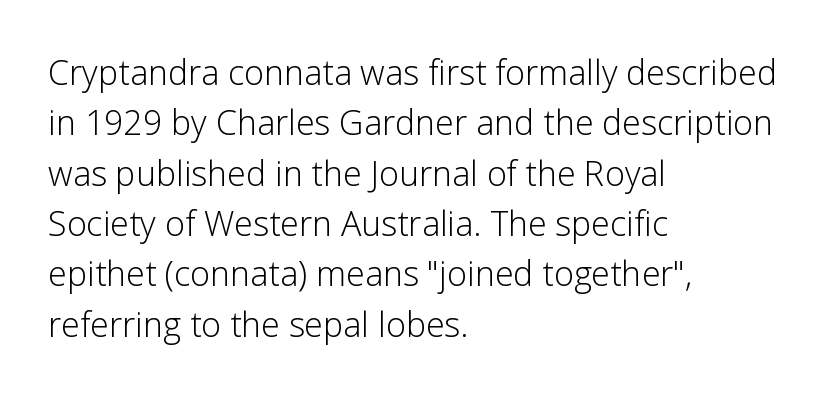
The image shows 34 px light sans-serif type, upright; set left-aligned, normal line spacing (1.48x), normal letter spacing, not underlined; low stroke contrast and a medium x-height.
